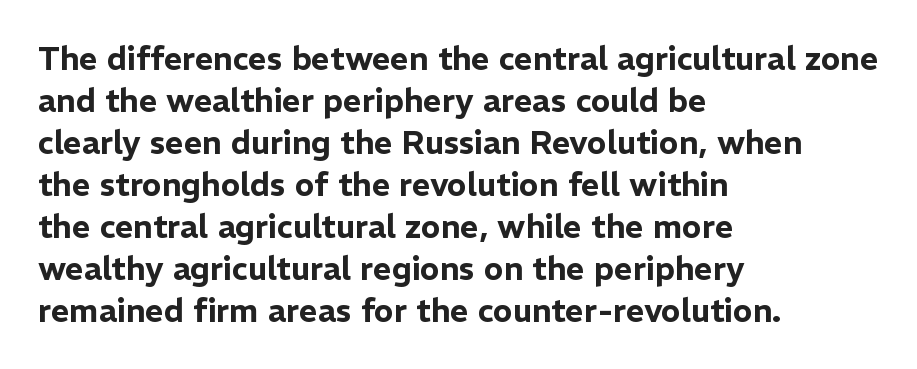
The designer left line spacing at the default. Every character sits straight up, as roman type does. Serif or sans? Sans — the stroke terminals are bare. Underlining? Definitely not there. Nothing unusual about the tracking: characters are spaced as the font intends.
